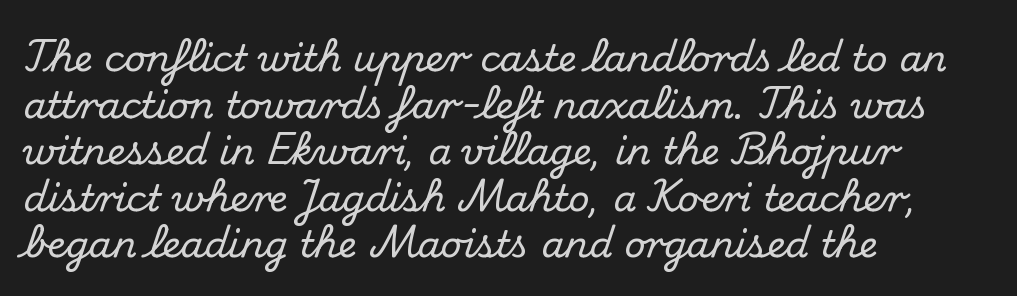
Is this a sans? No — the strokes have serifs. The rows are spaced the way most documents space them. Descenders hang freely into open space.
